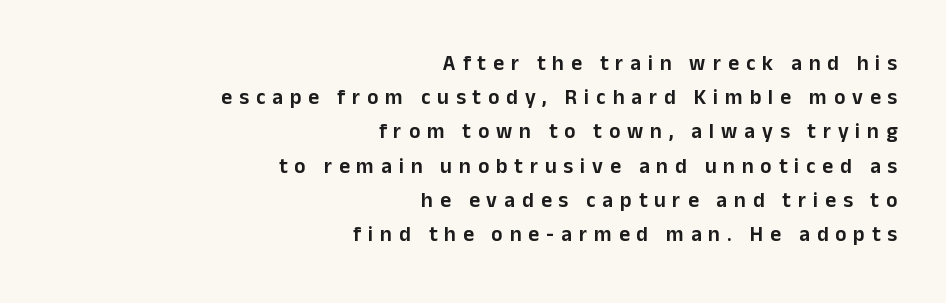
The image shows 21 px text type, upright; set right-aligned, normal line spacing (1.63x), unusually wide letter spacing (+0.33 em), not underlined.
